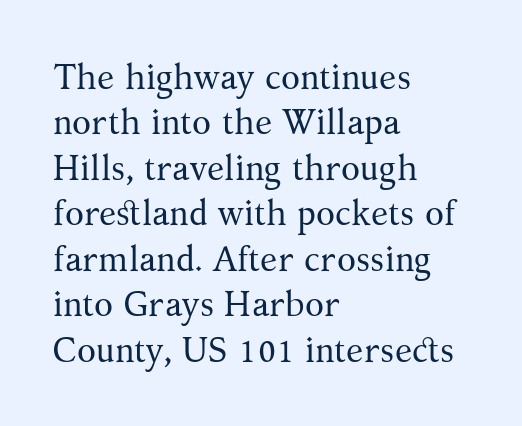
Q: Is the text bold? A: No.
Q: Is the text italic (slanted)? A: No, it is upright.
Q: Is the typeface a serif or a sans-serif typeface? A: Serif.
Q: Is the text underlined? A: No.
Q: How is the paragraph aligned? A: Left-aligned.
Q: Is the spacing between letters normal or unusually wide? A: Normal.
Q: Is the spacing between lines tight, normal or loose? A: Normal.
Q: Width (condensed, normal, or wide)? A: Normal.
Q: Stroke contrast? A: Medium.
Q: x-height? A: Medium.
Q: Monospaced? A: No.
